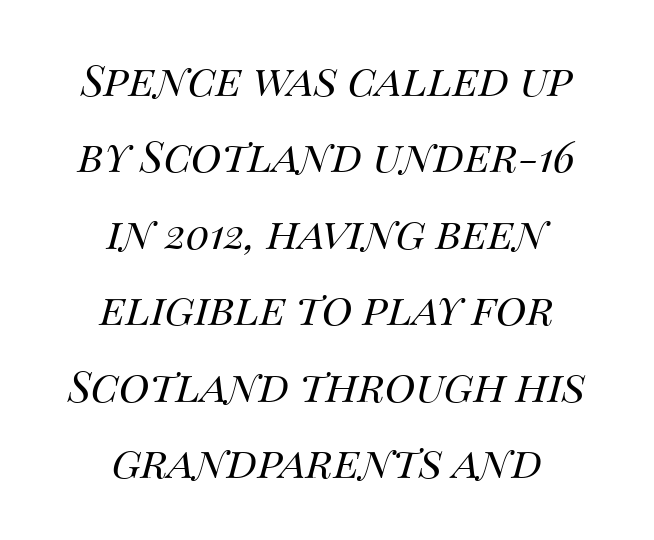
Q: Is the text bold? A: No.
Q: Is the text italic (slanted)? A: Yes, it leans right by about 14 degrees.
Q: Is the text underlined? A: No.
Q: How is the paragraph aligned? A: Centered.
Q: Is the spacing between letters normal or unusually wide? A: Normal.
Q: Width (condensed, normal, or wide)? A: Normal.
Q: Stroke contrast? A: Medium.
Q: x-height? A: Large.
Q: Monospaced? A: No.
